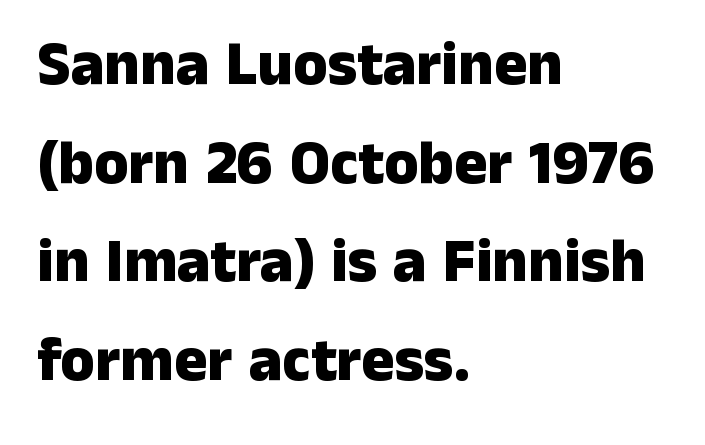
Q: Is the text bold? A: Yes.
Q: Is the text italic (slanted)? A: No, it is upright.
Q: Is the typeface a serif or a sans-serif typeface? A: Sans-serif.
Q: Is the text underlined? A: No.
Q: How is the paragraph aligned? A: Left-aligned.
Q: Is the spacing between letters normal or unusually wide? A: Normal.
Q: Is the spacing between lines tight, normal or loose? A: Normal.
Q: Width (condensed, normal, or wide)? A: Normal.
Q: Stroke contrast? A: Low.
Q: x-height? A: Medium.
Q: Monospaced? A: No.
